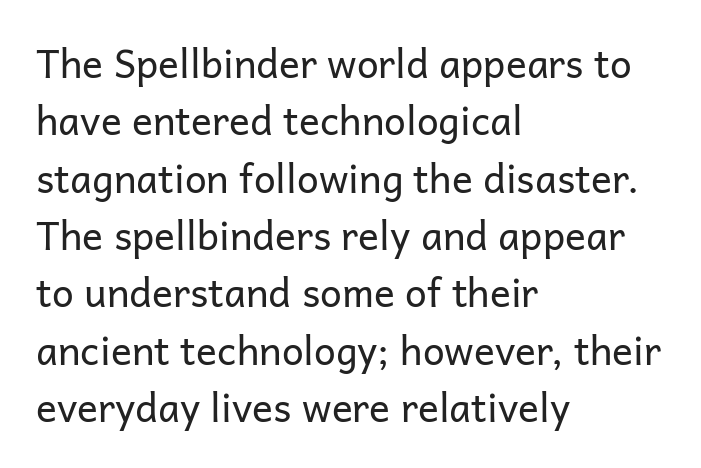
The vertical gap from one line to the next is medium. In terms of letterspacing, this is plain default setting. Grotesque or geometric, the face here clearly has no serifs. The font sits on the lighter half of the weight spectrum, regular included. The words here are not underlined.
